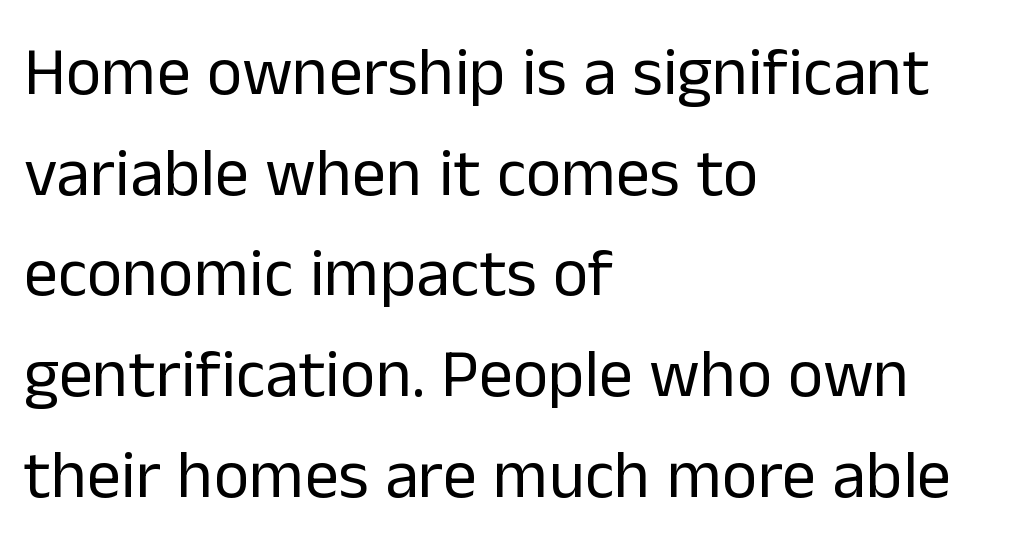
The image shows 68 px regular-weight sans-serif type, upright; set left-aligned, normal line spacing (1.48x), normal letter spacing, not underlined; low stroke contrast and a medium x-height.
